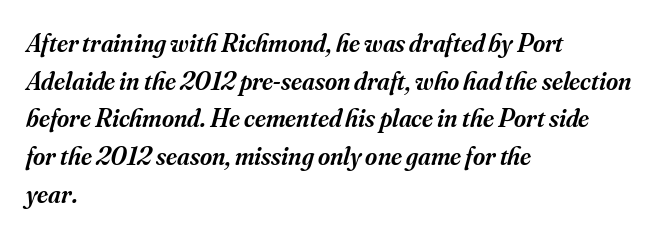
The image shows 26 px text type, italic (leaning right); set left-aligned, normal line spacing (1.45x), normal letter spacing, not underlined.
